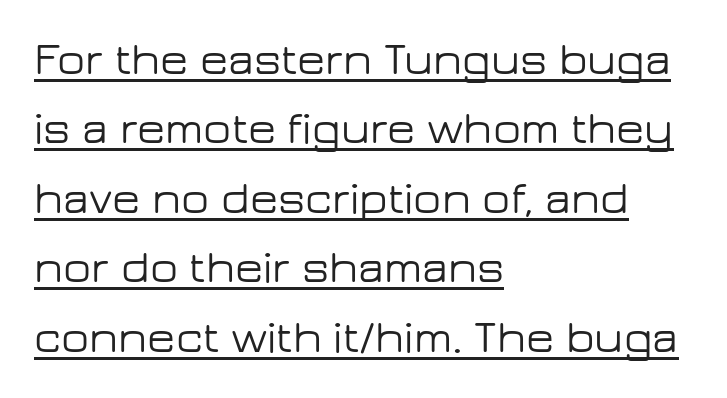
{"serif": "no", "italic": "no", "width": "wide", "stroke_contrast": "low", "x_height": "medium", "monospaced": "no", "underline": "yes", "align": "left", "line_spacing": "normal", "line_spacing_ratio": 1.51, "letter_spacing": "normal", "letter_spacing_em": 0.0, "glyph_px": 46}
